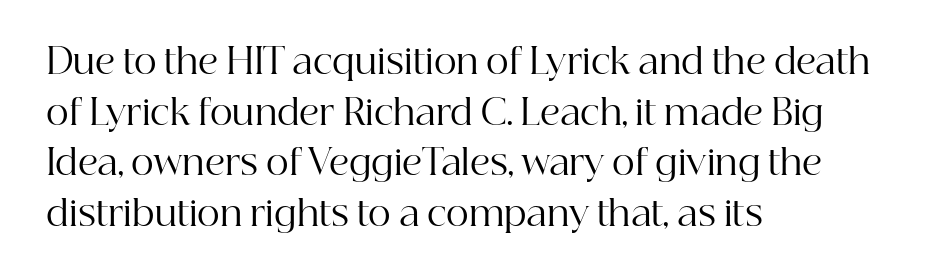
The image shows 35 px regular-weight serif type, upright; set left-aligned, normal line spacing (1.45x), normal letter spacing, not underlined; high stroke contrast and a medium x-height.
